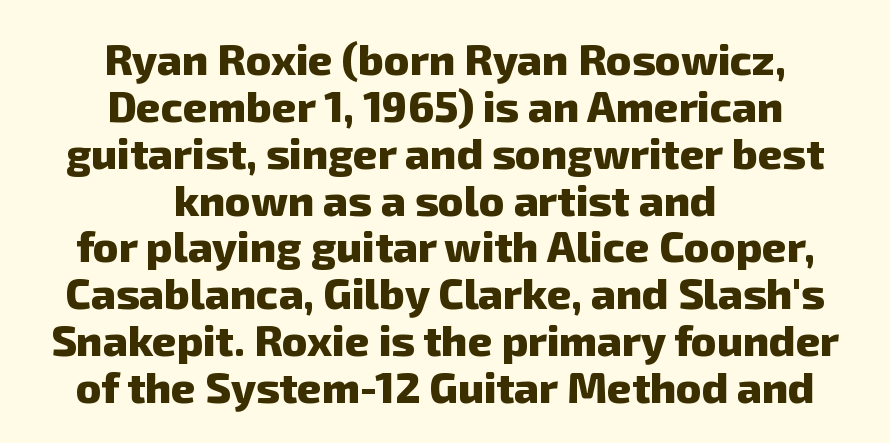
{"serif": "no", "bold": "yes", "weight": "heavy", "width": "normal", "stroke_contrast": "low", "x_height": "medium", "monospaced": "no", "underline": "no", "align": "center", "line_spacing": "tight", "line_spacing_ratio": 1.09, "letter_spacing": "normal", "letter_spacing_em": 0.0, "glyph_px": 43}
